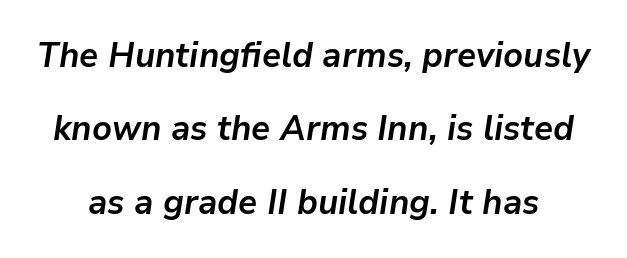
Is there much room between lines? Yes — plenty of vertical air separates them. The area under the type is left untouched. The passage shown leans; its letterforms are oblique. The tracking reads as untouched default to a designer's eye.
